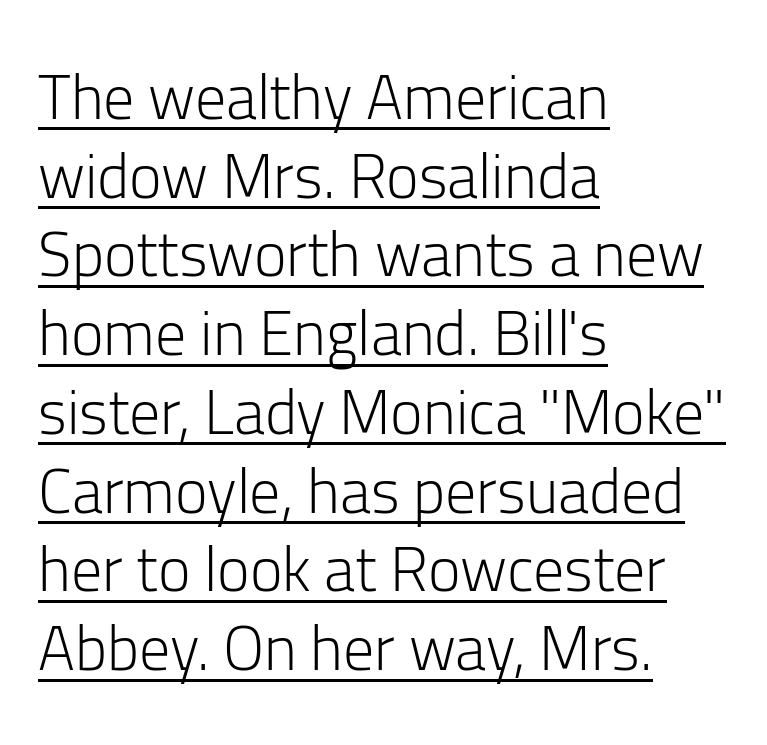
Q: Is the text bold? A: No.
Q: Is the text italic (slanted)? A: No, it is upright.
Q: Is the typeface a serif or a sans-serif typeface? A: Sans-serif.
Q: Is the text underlined? A: Yes.
Q: How is the paragraph aligned? A: Left-aligned.
Q: Is the spacing between letters normal or unusually wide? A: Normal.
Q: Is the spacing between lines tight, normal or loose? A: Normal.
Q: Width (condensed, normal, or wide)? A: Normal.
Q: Stroke contrast? A: Low.
Q: x-height? A: Medium.
Q: Monospaced? A: No.
